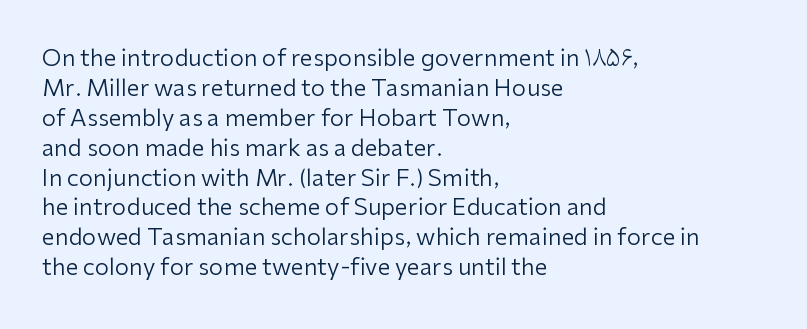
Q: Is the text bold? A: No.
Q: Is the text italic (slanted)? A: No, it is upright.
Q: Is the text underlined? A: No.
Q: How is the paragraph aligned? A: Left-aligned.
Q: Is the spacing between letters normal or unusually wide? A: Normal.
Q: Is the spacing between lines tight, normal or loose? A: Normal.
